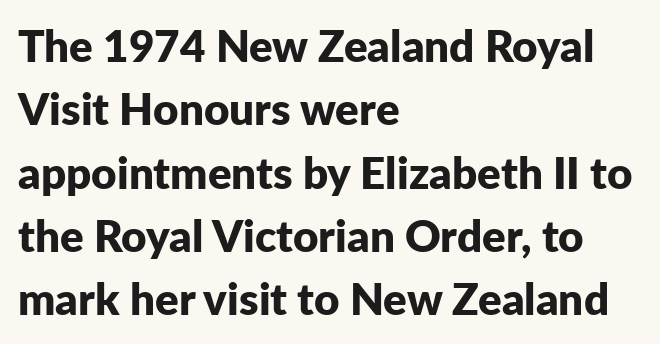
Q: Is the text bold? A: Yes.
Q: Is the text italic (slanted)? A: No, it is upright.
Q: Is the typeface a serif or a sans-serif typeface? A: Sans-serif.
Q: Is the text underlined? A: No.
Q: How is the paragraph aligned? A: Left-aligned.
Q: Is the spacing between letters normal or unusually wide? A: Normal.
Q: Is the spacing between lines tight, normal or loose? A: Normal.
Q: Width (condensed, normal, or wide)? A: Normal.
Q: Stroke contrast? A: Low.
Q: x-height? A: Medium.
Q: Monospaced? A: No.
